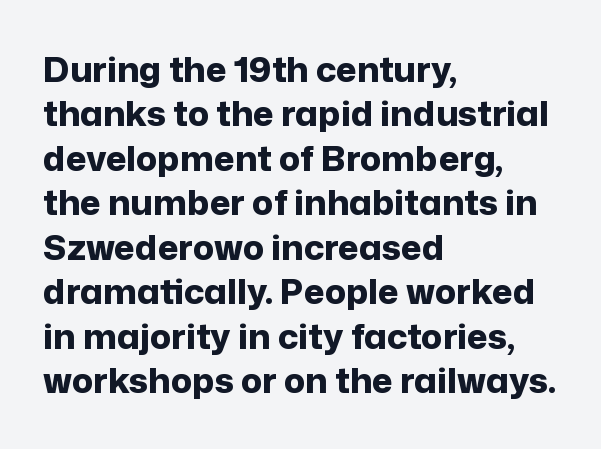
{"serif": "no", "italic": "no", "bold": "yes", "weight": "bold", "width": "normal", "stroke_contrast": "low", "x_height": "medium", "monospaced": "no", "underline": "no", "align": "left", "line_spacing": "normal", "line_spacing_ratio": 1.27, "letter_spacing": "normal", "letter_spacing_em": 0.0, "glyph_px": 35}
